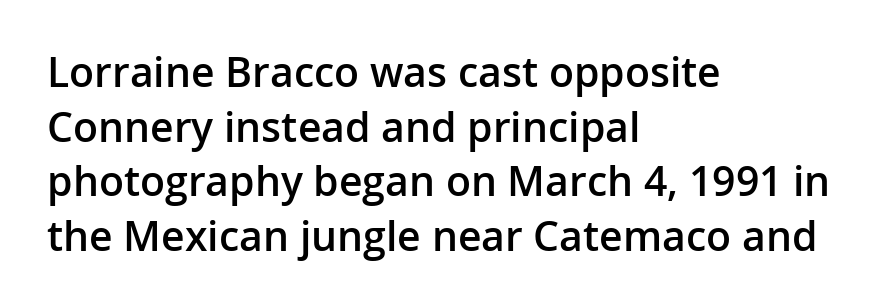
Each letter keeps its own natural width here, so spacing adapts to shape. Rows of type keep a routine distance in the vertical direction. This rendering employs a face without finishing strokes, i.e., a sans-serif. Default kerning and tracking; the words read as compact shapes.
